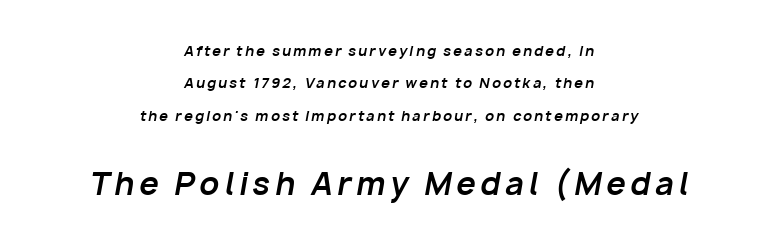
The image shows 31 px bold type, italic (leaning right); set centered, loose line spacing (2.31x), not underlined; the second (bottom) block is 2.21x larger; low stroke contrast and a medium x-height.
